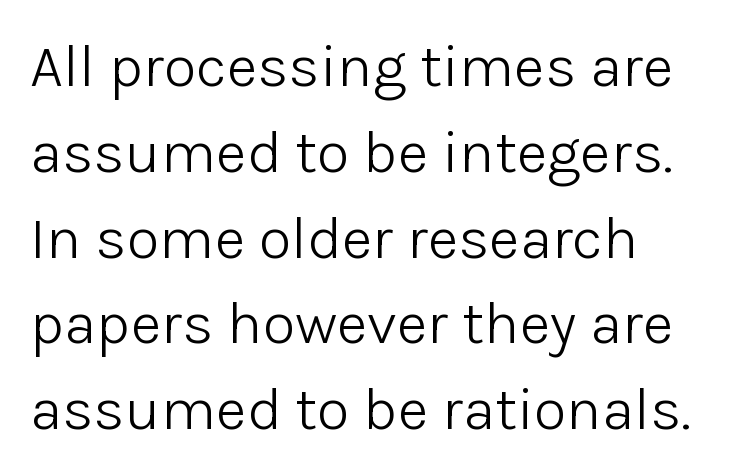
The image shows 60 px light sans-serif type, upright; set normal line spacing (1.43x), normal letter spacing, not underlined; low stroke contrast and a medium x-height.
